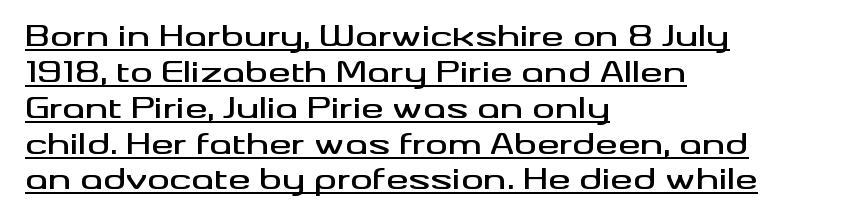
{"serif": "no", "italic": "no", "width": "wide", "stroke_contrast": "medium", "x_height": "small", "monospaced": "no", "underline": "yes", "align": "left", "line_spacing": "normal", "line_spacing_ratio": 1.28, "letter_spacing": "normal", "letter_spacing_em": 0.0, "glyph_px": 28}
